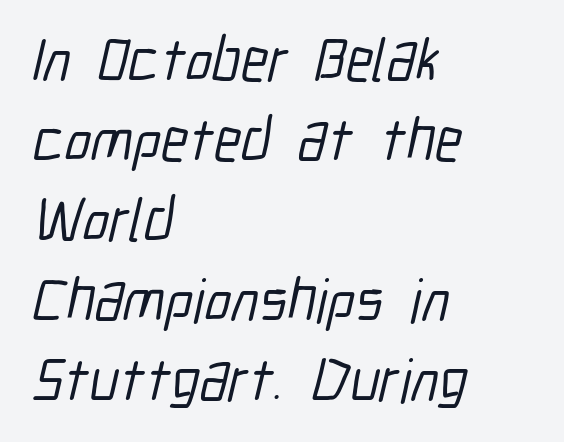
{"serif": "no", "width": "condensed", "stroke_contrast": "low", "x_height": "medium", "monospaced": "no", "underline": "no", "align": "left", "line_spacing": "normal", "line_spacing_ratio": 1.31, "letter_spacing": "normal", "letter_spacing_em": 0.0, "glyph_px": 61}
